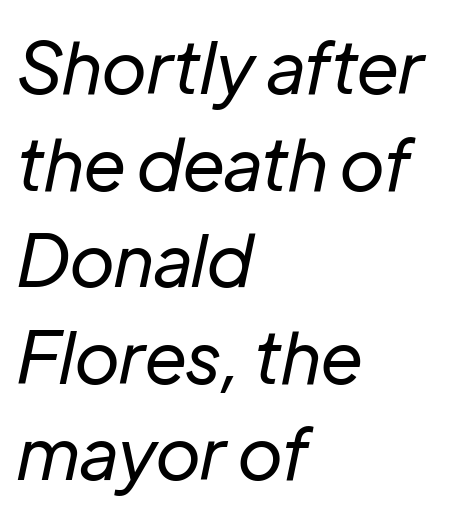
The image shows 71 px regular-weight type, italic (leaning right); set left-aligned, normal line spacing (1.36x), normal letter spacing, not underlined; low stroke contrast and a medium x-height.
